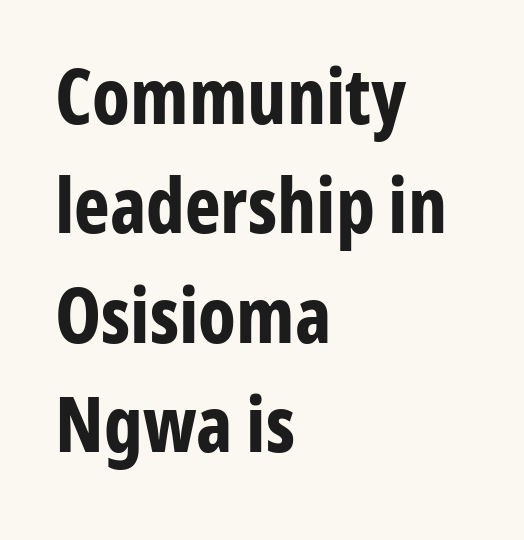
{"serif": "no", "italic": "no", "bold": "yes", "weight": "bold", "width": "condensed", "stroke_contrast": "low", "x_height": "medium", "monospaced": "no", "underline": "no", "align": "left", "line_spacing": "normal", "line_spacing_ratio": 1.44, "letter_spacing": "normal", "letter_spacing_em": 0.0, "glyph_px": 76}
